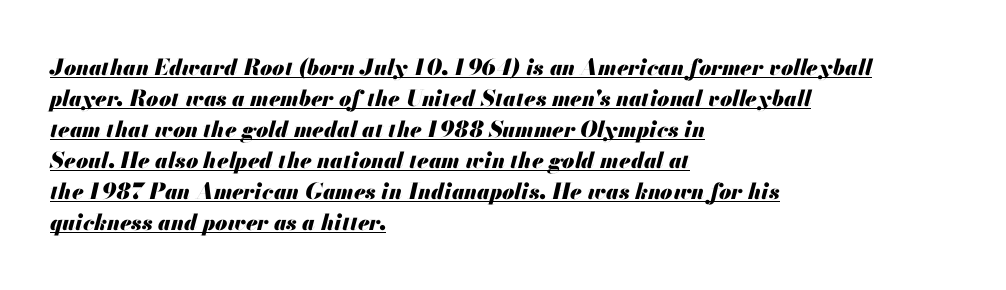
{"italic": "yes", "lean": "right", "slant_degrees": 13, "bold": "yes", "underline": "yes", "align": "left", "line_spacing": "normal", "line_spacing_ratio": 1.41, "letter_spacing": "normal", "letter_spacing_em": 0.0, "glyph_px": 22}
